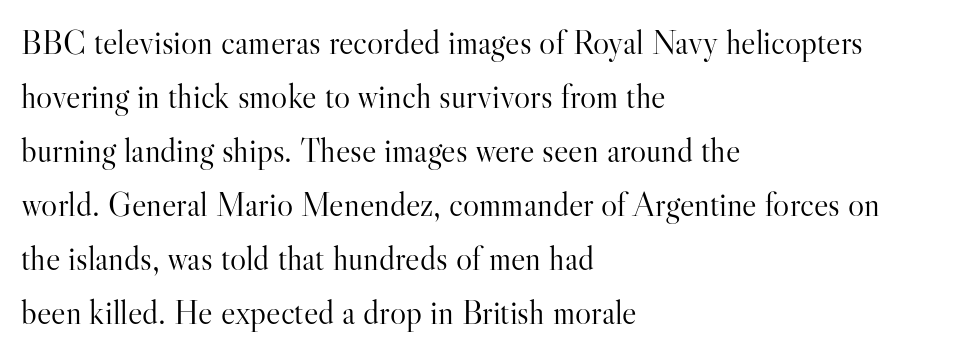
{"serif": "yes", "italic": "no", "bold": "no", "weight": "light", "width": "normal", "stroke_contrast": "high", "x_height": "small", "monospaced": "no", "underline": "no", "align": "left", "line_spacing": "normal", "line_spacing_ratio": 1.59, "letter_spacing": "normal", "letter_spacing_em": 0.0, "glyph_px": 34}
